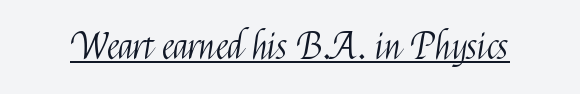
Proportional: the letters do not fall into vertical columns. Caption: lettering with a line underneath. Think standard paragraph weight, or any step lighter than that. In terms of letterform style, serifs are entirely absent. A typesetter would call this zero additional tracking.
